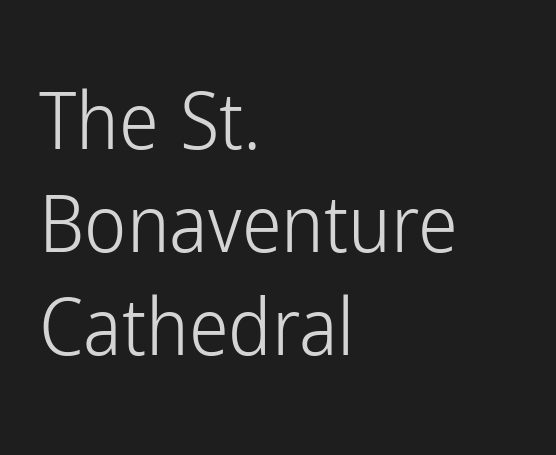
{"serif": "no", "italic": "no", "bold": "no", "weight": "light", "width": "condensed", "stroke_contrast": "low", "x_height": "medium", "monospaced": "no", "underline": "no", "align": "left", "line_spacing": "normal", "line_spacing_ratio": 1.29, "letter_spacing": "normal", "letter_spacing_em": 0.0, "glyph_px": 80}
